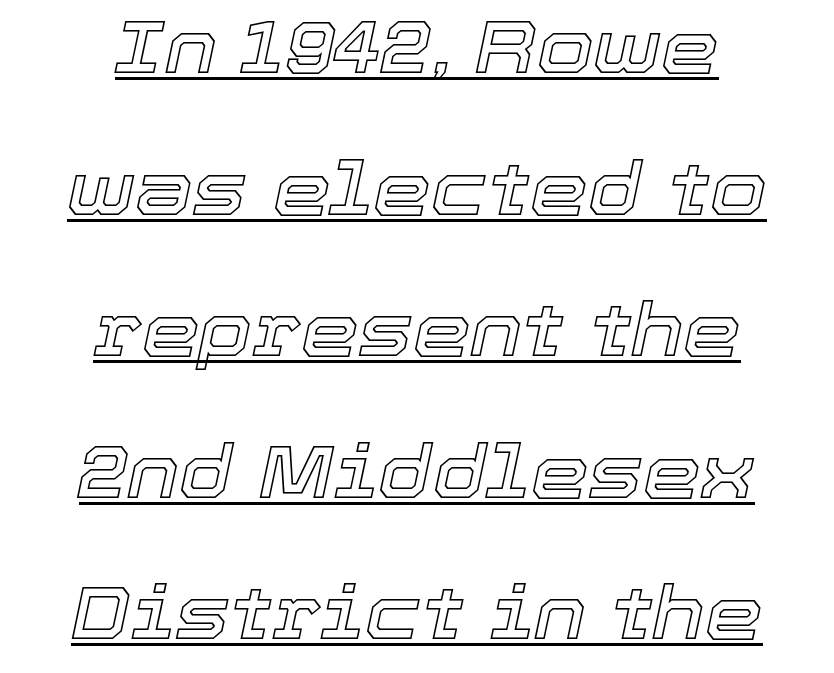
Q: Is the text italic (slanted)? A: Yes, it leans right by about 12 degrees.
Q: Is the text underlined? A: Yes.
Q: How is the paragraph aligned? A: Centered.
Q: Is the spacing between letters normal or unusually wide? A: Normal.
Q: Is the spacing between lines tight, normal or loose? A: Loose.
Q: Width (condensed, normal, or wide)? A: Normal.
Q: x-height? A: Medium.
Q: Monospaced? A: No.
